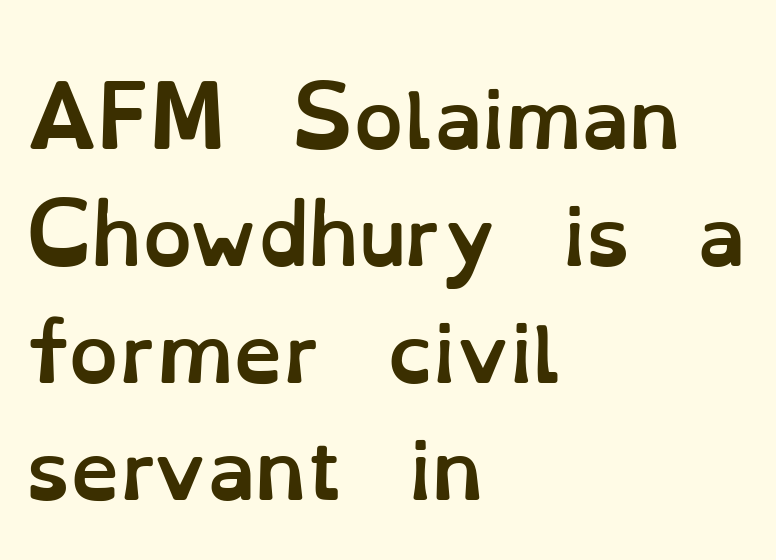
The image shows 79 px semibold type, upright; set left-aligned, normal line spacing (1.48x), normal letter spacing, not underlined; low stroke contrast and a small x-height.
